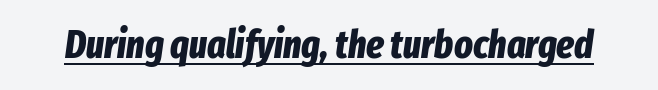
The glyphs look as if they've been sheared to an angle. Compared with typical body copy, the letter spacing here is the same. The glyphs have the mass of a bold cut. Underlined type.
